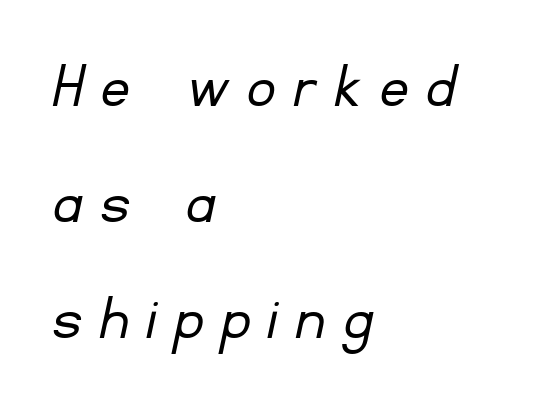
The image shows 67 px light sans-serif type; set left-aligned, line spacing 1.73x, unusually wide letter spacing (+0.3 em), not underlined; low stroke contrast and a small x-height.
